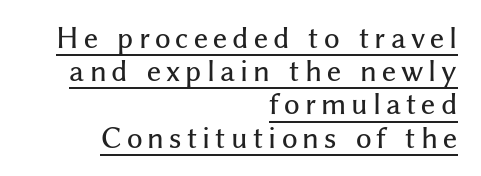
Q: Is the text italic (slanted)? A: No, it is upright.
Q: Is the text underlined? A: Yes.
Q: How is the paragraph aligned? A: Right-aligned.
